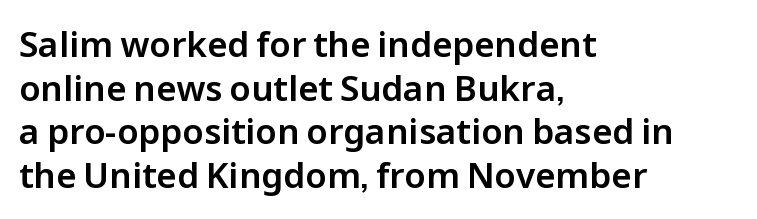
The image shows 35 px sans-serif type, upright; set left-aligned, normal line spacing (1.25x), normal letter spacing, not underlined; low stroke contrast and a medium x-height.
